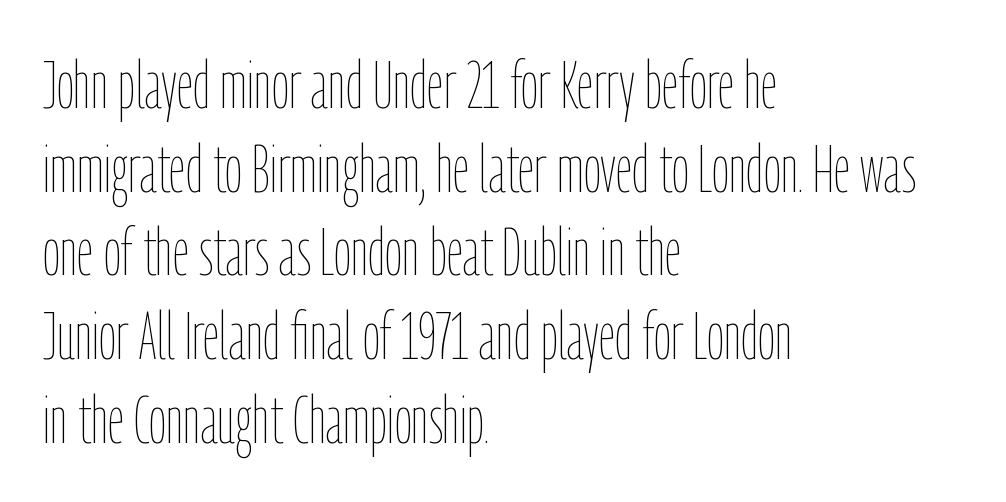
{"italic": "no", "bold": "no", "weight": "thin", "width": "condensed", "stroke_contrast": "low", "x_height": "medium", "monospaced": "no", "underline": "no", "align": "left", "line_spacing": "normal", "line_spacing_ratio": 1.25, "letter_spacing": "normal", "letter_spacing_em": 0.0, "glyph_px": 67}
